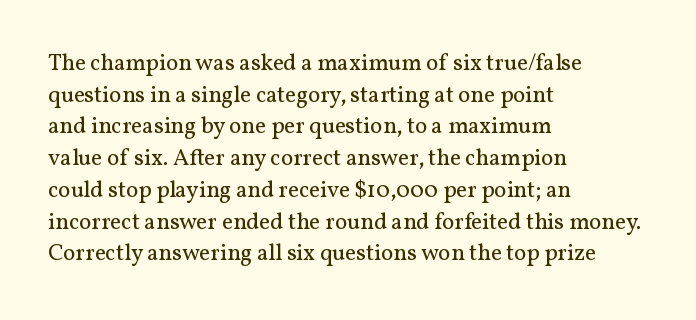
Q: Is the text bold? A: No.
Q: Is the text italic (slanted)? A: No, it is upright.
Q: Is the text underlined? A: No.
Q: How is the paragraph aligned? A: Left-aligned.
Q: Is the spacing between letters normal or unusually wide? A: Normal.
Q: Is the spacing between lines tight, normal or loose? A: Normal.
